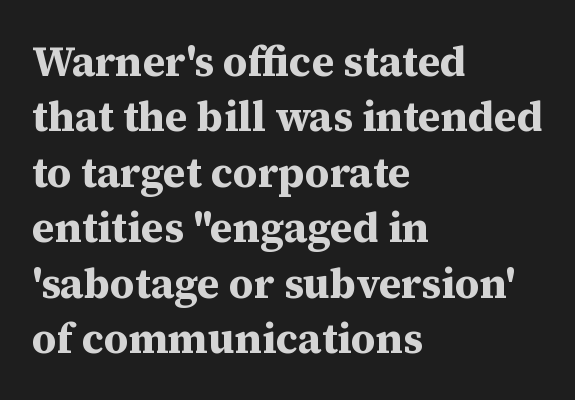
Q: Is the text bold? A: Yes.
Q: Is the text italic (slanted)? A: No, it is upright.
Q: Is the typeface a serif or a sans-serif typeface? A: Serif.
Q: Is the text underlined? A: No.
Q: How is the paragraph aligned? A: Left-aligned.
Q: Is the spacing between letters normal or unusually wide? A: Normal.
Q: Is the spacing between lines tight, normal or loose? A: Normal.
Q: Width (condensed, normal, or wide)? A: Normal.
Q: Stroke contrast? A: Medium.
Q: x-height? A: Medium.
Q: Monospaced? A: No.
